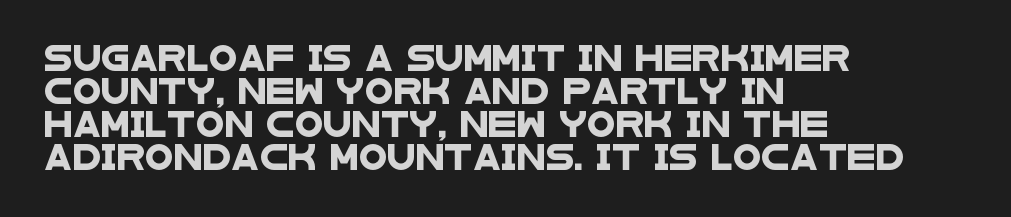
A student would call this left alignment; a typographer would say flush left, rag right. This block has exactly the height ordinary leading produces. The strip under each line holds only bare page. A typesetter would call this zero additional tracking.
